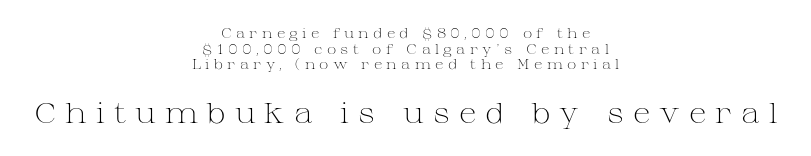
The letterforms stand isolated, each surrounded by extra space. These lines were composed using upright roman letters. Caption: multi-line text, centered on the measure. A bare baseline throughout the passage. Type size steps up from the first block to the second. What kind of face is this? One with serifs.
